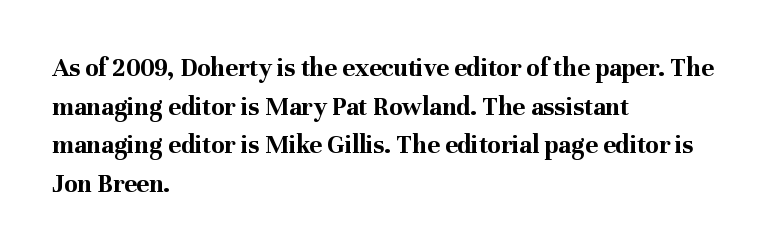
The image shows 27 px bold type, upright; set left-aligned, normal line spacing (1.43x), normal letter spacing, not underlined.
